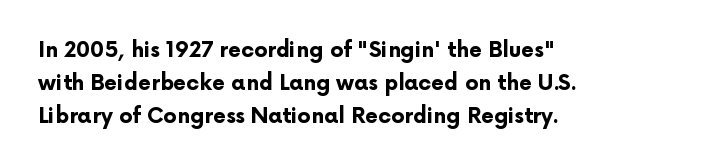
The image shows 21 px bold type, upright; set left-aligned, normal line spacing (1.57x), normal letter spacing, not underlined.
